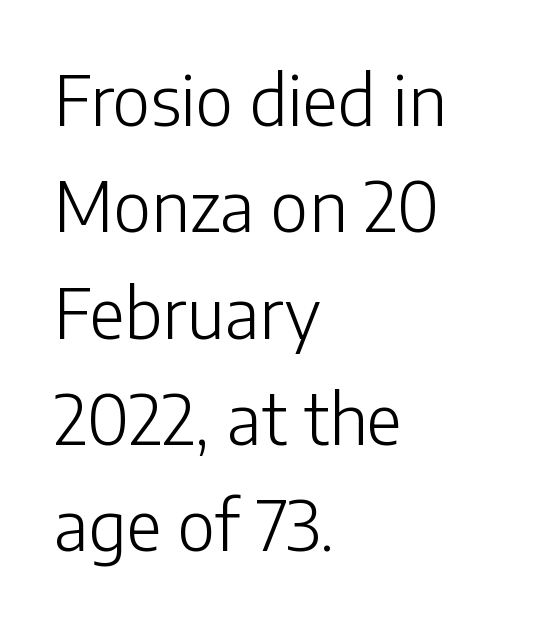
Q: Is the text bold? A: No.
Q: Is the text italic (slanted)? A: No, it is upright.
Q: Is the typeface a serif or a sans-serif typeface? A: Sans-serif.
Q: Is the text underlined? A: No.
Q: How is the paragraph aligned? A: Left-aligned.
Q: Is the spacing between letters normal or unusually wide? A: Normal.
Q: Is the spacing between lines tight, normal or loose? A: Normal.
Q: Width (condensed, normal, or wide)? A: Normal.
Q: Stroke contrast? A: Low.
Q: x-height? A: Medium.
Q: Monospaced? A: No.
